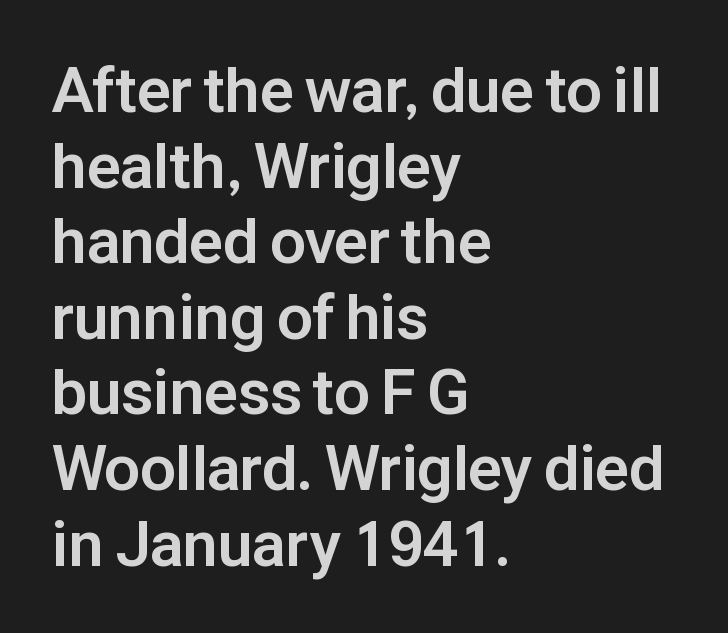
Q: Is the text bold? A: Yes.
Q: Is the text italic (slanted)? A: No, it is upright.
Q: Is the typeface a serif or a sans-serif typeface? A: Sans-serif.
Q: Is the text underlined? A: No.
Q: How is the paragraph aligned? A: Left-aligned.
Q: Is the spacing between letters normal or unusually wide? A: Normal.
Q: Width (condensed, normal, or wide)? A: Normal.
Q: Stroke contrast? A: Low.
Q: x-height? A: Medium.
Q: Monospaced? A: No.
